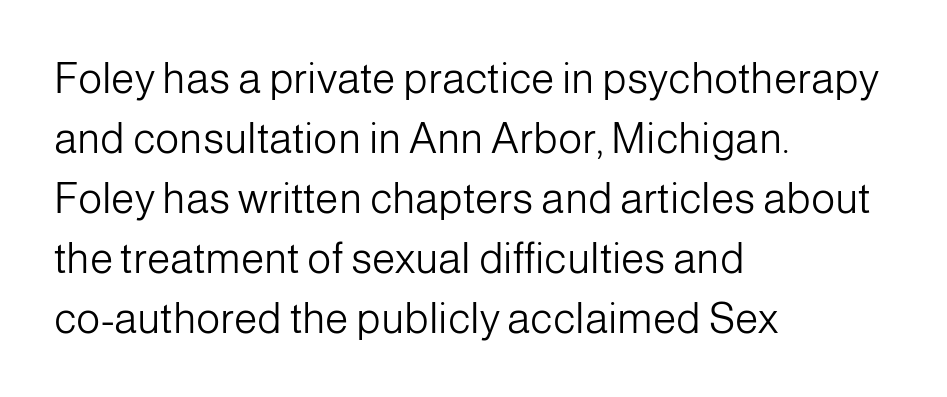
Q: Is the text bold? A: No.
Q: Is the text italic (slanted)? A: No, it is upright.
Q: Is the typeface a serif or a sans-serif typeface? A: Sans-serif.
Q: Is the text underlined? A: No.
Q: How is the paragraph aligned? A: Left-aligned.
Q: Is the spacing between letters normal or unusually wide? A: Normal.
Q: Is the spacing between lines tight, normal or loose? A: Normal.
Q: Width (condensed, normal, or wide)? A: Normal.
Q: Stroke contrast? A: Low.
Q: x-height? A: Medium.
Q: Monospaced? A: No.
